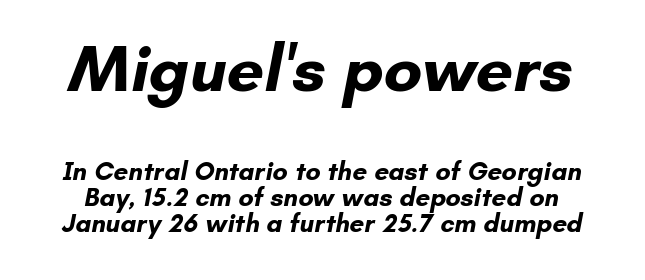
The image shows 66 px bold sans-serif type; set tight line spacing (1.0x), normal letter spacing, not underlined; the first (top) block is 2.54x larger; low stroke contrast and a small x-height.
